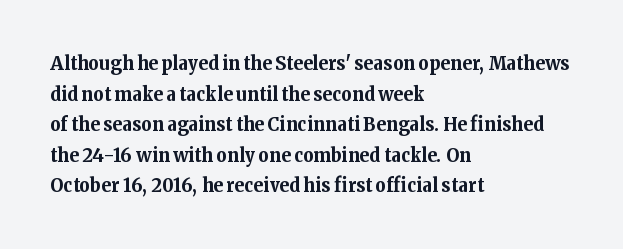
{"italic": "no", "bold": "yes", "underline": "no", "align": "left", "line_spacing": "normal", "line_spacing_ratio": 1.53, "letter_spacing": "normal", "letter_spacing_em": 0.0, "glyph_px": 20}
